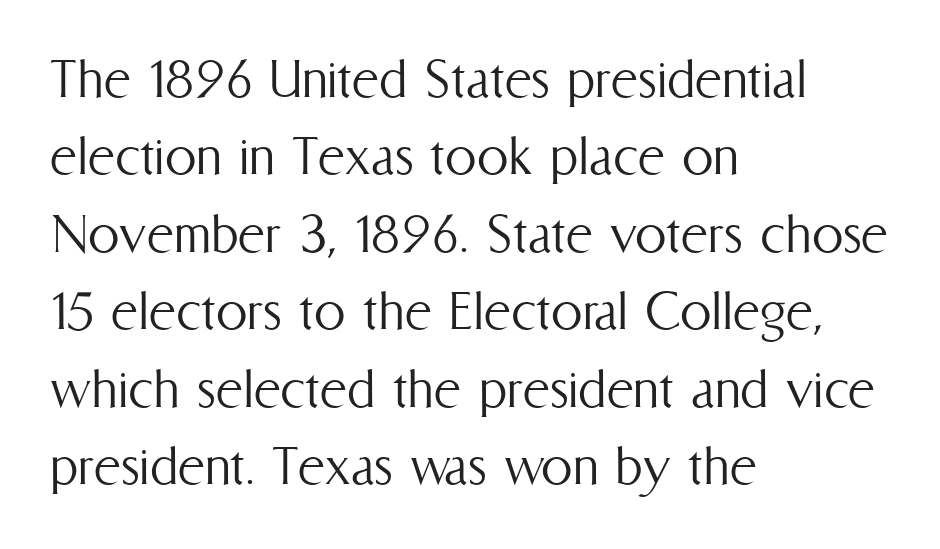
If you drew a line through each stem, it would be perfectly vertical. A light-to-regular cut is what we see here. The foot of each line stays bare and open. Is this a fixed-width face? No — the glyphs have proportional, varying widths. A typesetter would call this zero additional tracking. Which margin do the lines hug? The left one — the right edge is uneven.
